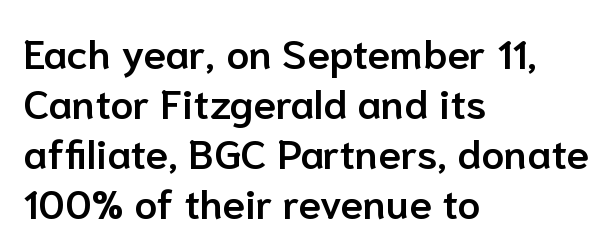
Q: Is the text bold? A: Semi-bold.
Q: Is the text italic (slanted)? A: No, it is upright.
Q: Is the typeface a serif or a sans-serif typeface? A: Sans-serif.
Q: Is the text underlined? A: No.
Q: How is the paragraph aligned? A: Left-aligned.
Q: Is the spacing between letters normal or unusually wide? A: Normal.
Q: Width (condensed, normal, or wide)? A: Normal.
Q: Stroke contrast? A: Low.
Q: x-height? A: Medium.
Q: Monospaced? A: No.
